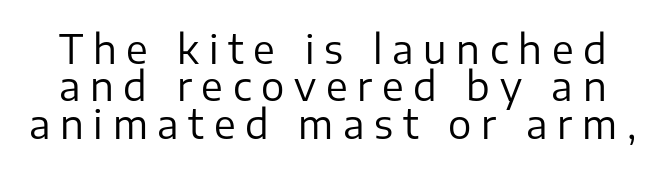
The image shows 39 px regular-weight sans-serif type, upright; set tight line spacing (0.96x), unusually wide letter spacing (+0.25 em), not underlined; low stroke contrast and a medium x-height.
